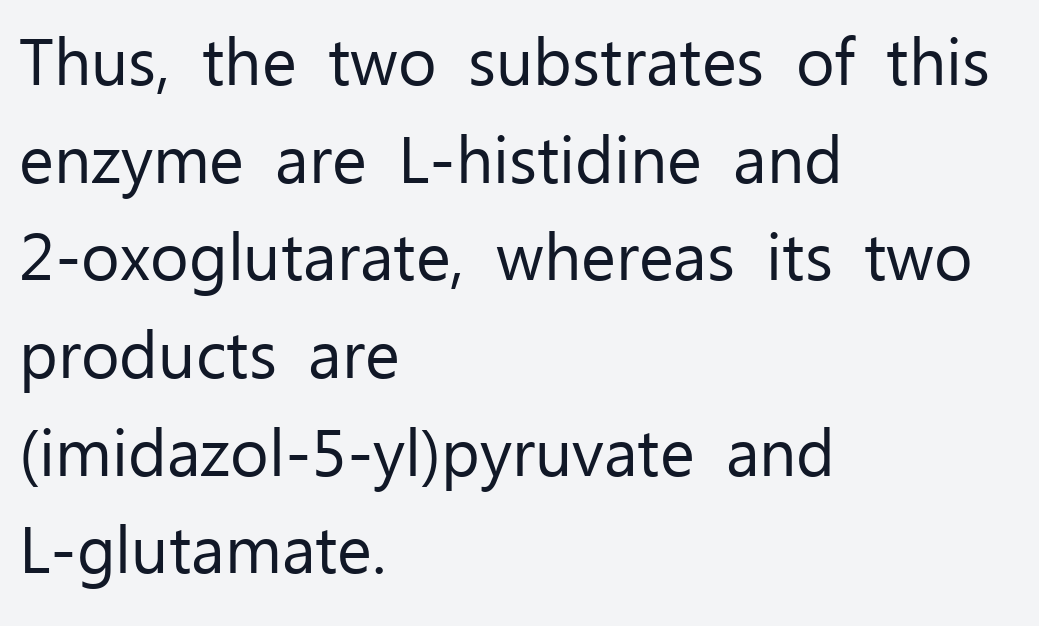
{"serif": "no", "italic": "no", "bold": "no", "weight": "regular", "width": "normal", "stroke_contrast": "low", "x_height": "medium", "monospaced": "no", "underline": "no", "align": "left", "line_spacing": "normal", "line_spacing_ratio": 1.48, "letter_spacing": "normal", "letter_spacing_em": 0.0, "glyph_px": 66}
